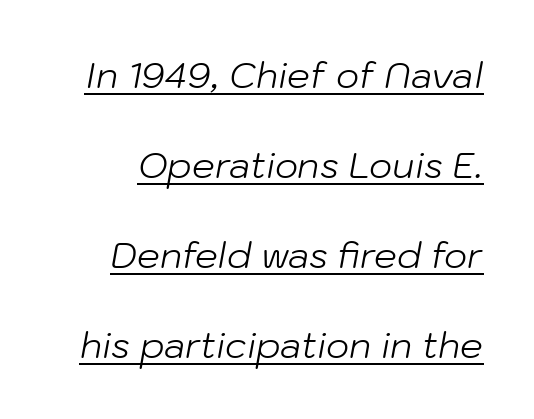
Q: Is the text bold? A: No.
Q: Is the text italic (slanted)? A: Yes, it leans right by about 10 degrees.
Q: Is the text underlined? A: Yes.
Q: Is the spacing between letters normal or unusually wide? A: Normal.
Q: Is the spacing between lines tight, normal or loose? A: Loose.
Q: Width (condensed, normal, or wide)? A: Normal.
Q: Stroke contrast? A: Low.
Q: x-height? A: Medium.
Q: Monospaced? A: No.
